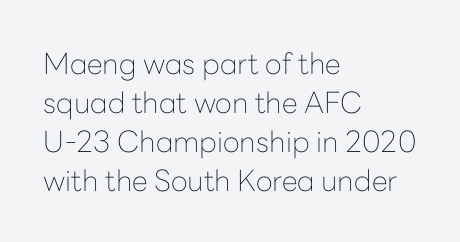
Visually the block forms a straight wall on the left and a jagged coastline on the right. This reads as an unemphasized weight, regular at the heaviest. The letters sit at their default tracking, neither squeezed nor spread. The rows are spaced the way most documents space them.
